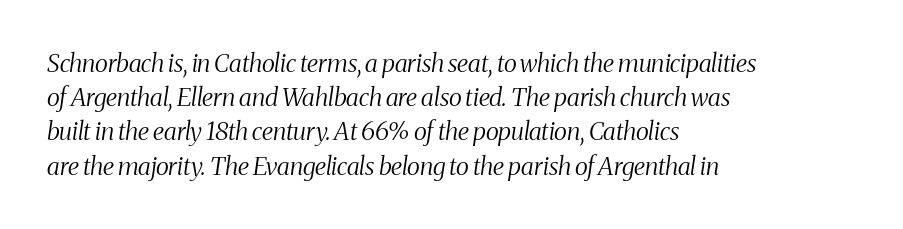
{"italic": "yes", "lean": "right", "slant_degrees": 8, "bold": "no", "underline": "no", "align": "left", "line_spacing": "normal", "line_spacing_ratio": 1.37, "letter_spacing": "normal", "letter_spacing_em": 0.0, "glyph_px": 25}
